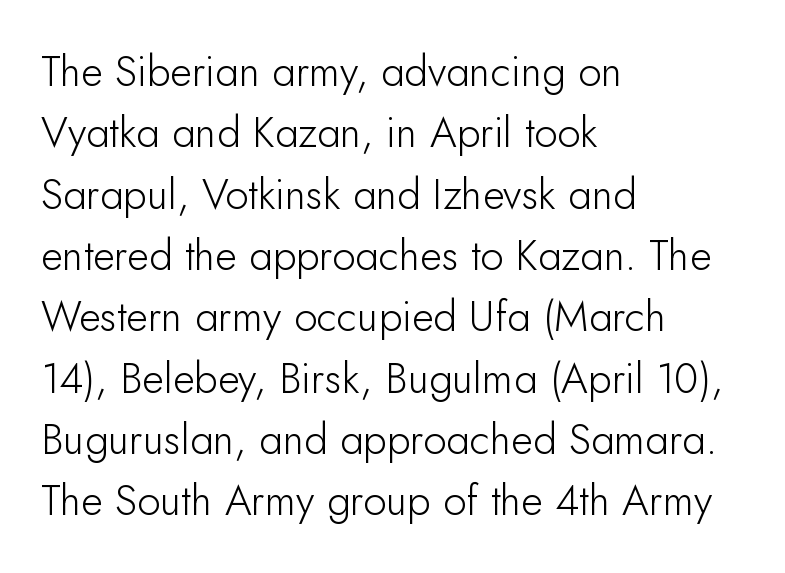
{"serif": "no", "italic": "no", "bold": "no", "weight": "light", "width": "normal", "stroke_contrast": "low", "x_height": "small", "monospaced": "no", "underline": "no", "align": "left", "line_spacing": "normal", "line_spacing_ratio": 1.46, "letter_spacing": "normal", "letter_spacing_em": 0.0, "glyph_px": 42}
